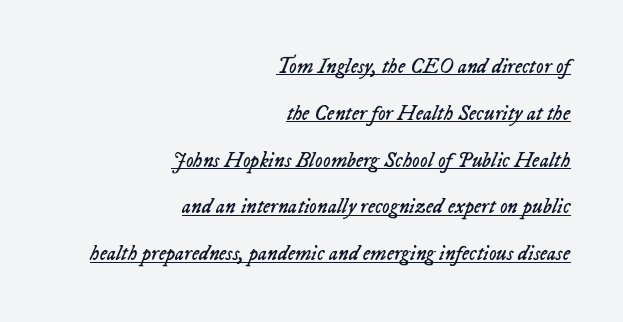
{"italic": "yes", "lean": "right", "slant_degrees": 23, "bold": "no", "underline": "yes", "align": "right", "line_spacing": "loose", "line_spacing_ratio": 2.23, "letter_spacing": "normal", "letter_spacing_em": 0.0, "glyph_px": 21}
